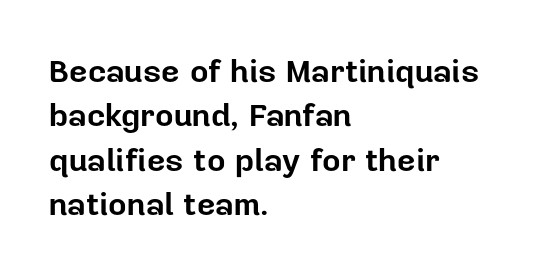
The image shows 32 px bold sans-serif type, upright; set left-aligned, normal line spacing (1.39x), normal letter spacing, not underlined; low stroke contrast and a medium x-height.
